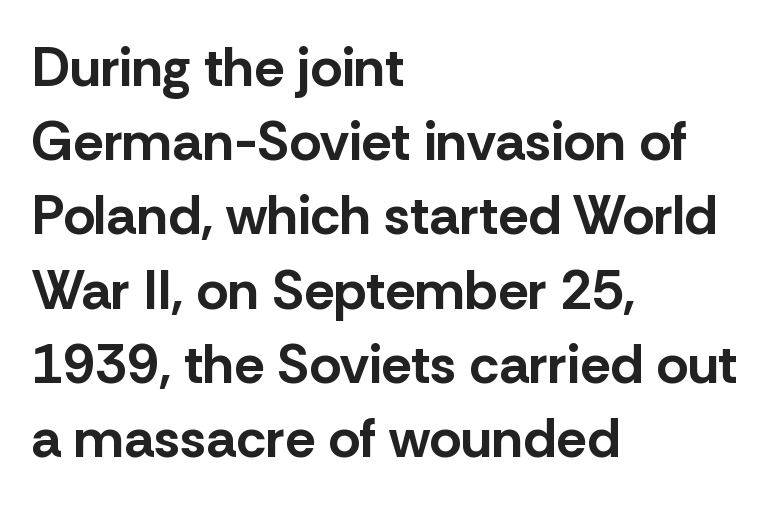
The image shows 55 px bold sans-serif type, upright; set left-aligned, normal line spacing (1.35x), normal letter spacing, not underlined; low stroke contrast and a medium x-height.
